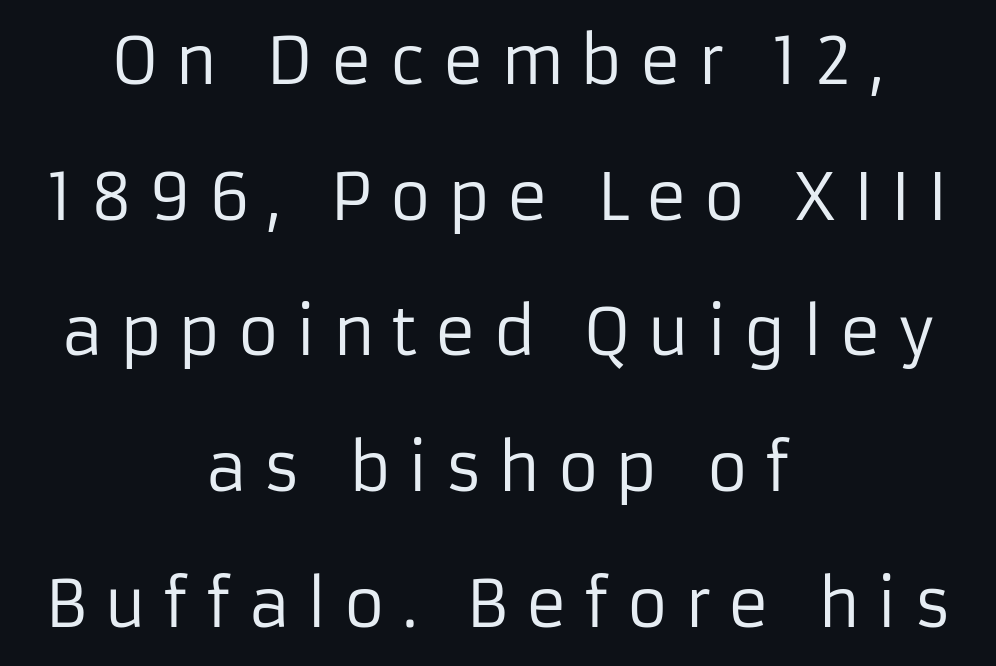
Q: Is the text bold? A: No.
Q: Is the text italic (slanted)? A: No, it is upright.
Q: Is the typeface a serif or a sans-serif typeface? A: Sans-serif.
Q: Is the text underlined? A: No.
Q: How is the paragraph aligned? A: Centered.
Q: Is the spacing between letters normal or unusually wide? A: Unusually wide.
Q: Is the spacing between lines tight, normal or loose? A: Loose.
Q: Width (condensed, normal, or wide)? A: Normal.
Q: Stroke contrast? A: Low.
Q: x-height? A: Medium.
Q: Monospaced? A: No.
